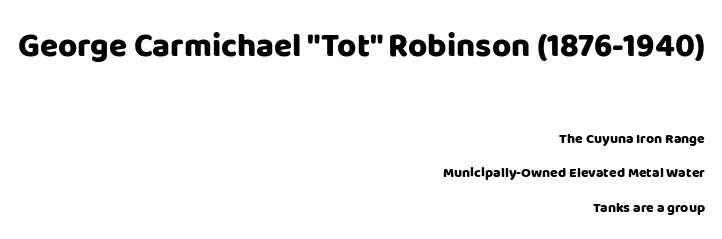
The image shows 33 px heavy sans-serif type, upright; set right-aligned, loose line spacing (2.49x), normal letter spacing, not underlined; the first (top) block is 2.36x larger; low stroke contrast and a large x-height.
